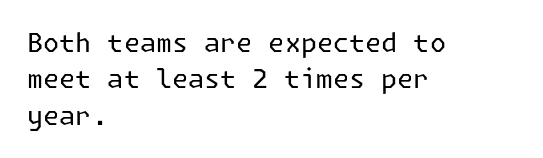
{"italic": "no", "bold": "no", "underline": "no", "align": "left", "line_spacing": "normal", "line_spacing_ratio": 1.4, "letter_spacing": "normal", "letter_spacing_em": 0.0, "glyph_px": 26}
